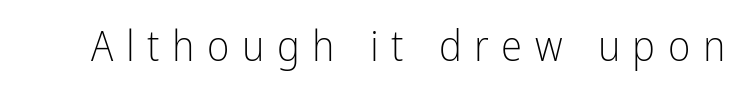
{"serif": "no", "italic": "no", "bold": "no", "weight": "light", "width": "condensed", "stroke_contrast": "low", "x_height": "medium", "monospaced": "no", "underline": "no", "letter_spacing": "wide", "letter_spacing_em": 0.29, "glyph_px": 43}
